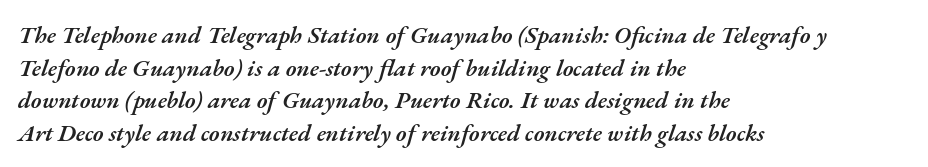
{"italic": "yes", "lean": "right", "slant_degrees": 17, "bold": "semi", "underline": "no", "align": "left", "line_spacing": "normal", "line_spacing_ratio": 1.36, "letter_spacing": "normal", "letter_spacing_em": 0.0, "glyph_px": 24}
